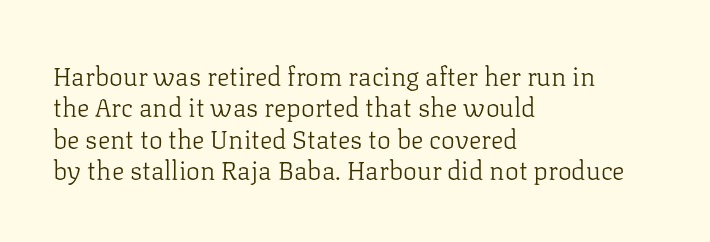
The image shows 26 px text type, upright; set left-aligned, line spacing 1.21x, normal letter spacing, not underlined.
